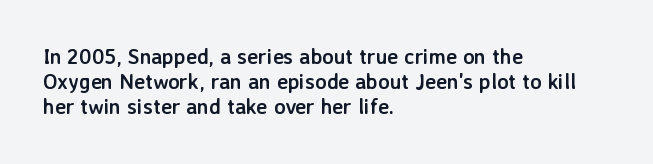
The image shows 21 px bold type, upright; set left-aligned, line spacing 1.2x, normal letter spacing, not underlined.
